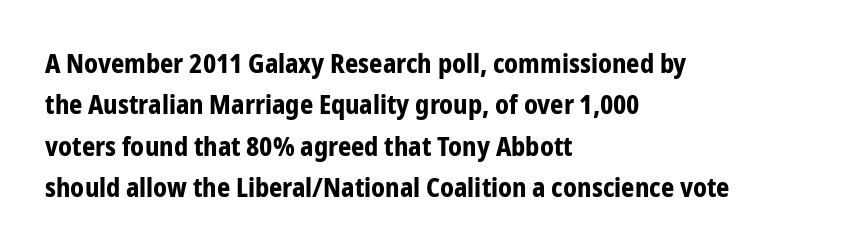
{"italic": "no", "bold": "yes", "underline": "no", "align": "left", "line_spacing": "normal", "line_spacing_ratio": 1.59, "letter_spacing": "normal", "letter_spacing_em": 0.0, "glyph_px": 26}
